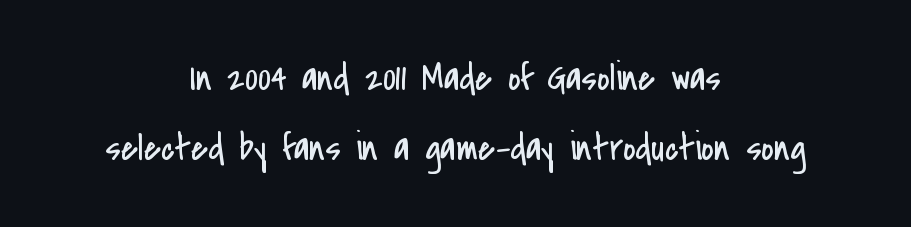
The image shows 39 px regular-weight, condensed sans-serif type, upright; set centered, line spacing 1.79x, normal letter spacing, not underlined; low stroke contrast and a small x-height.
